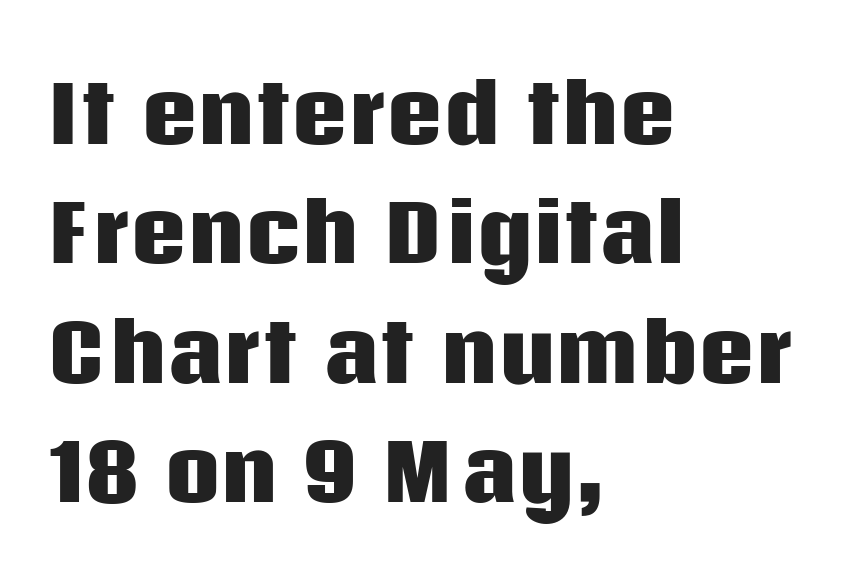
The image shows 78 px heavy sans-serif type, upright; set left-aligned, normal line spacing (1.53x), normal letter spacing, not underlined; low stroke contrast and a large x-height.
